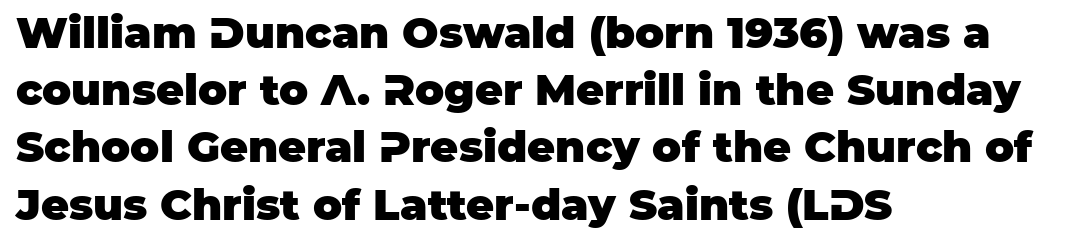
The text was rendered using a sans face with plain stroke endings. Think of a printed novel: that variable character pitch is what you see here. Nope, not italic — everything's standing straight. The typesetter chose a ragged-right arrangement here.
